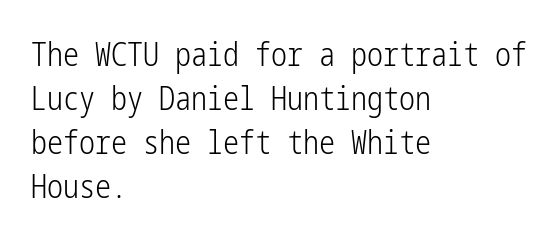
{"serif": "no", "italic": "no", "bold": "no", "weight": "light", "width": "condensed", "stroke_contrast": "low", "x_height": "medium", "underline": "no", "align": "left", "line_spacing": "normal", "line_spacing_ratio": 1.38, "letter_spacing": "normal", "letter_spacing_em": 0.0, "glyph_px": 32}
